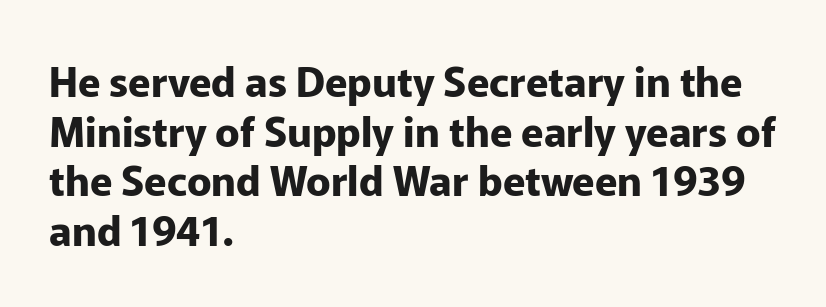
Q: Is the text bold? A: Yes.
Q: Is the text italic (slanted)? A: No, it is upright.
Q: Is the typeface a serif or a sans-serif typeface? A: Sans-serif.
Q: Is the text underlined? A: No.
Q: How is the paragraph aligned? A: Left-aligned.
Q: Is the spacing between letters normal or unusually wide? A: Normal.
Q: Width (condensed, normal, or wide)? A: Normal.
Q: Stroke contrast? A: Low.
Q: x-height? A: Medium.
Q: Monospaced? A: No.
